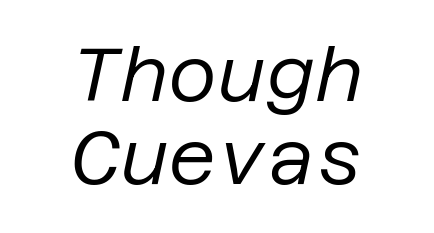
Compared with ordinary roman type, these characters are visibly tilted. The paragraph has two soft edges and a firm central axis. Stem width sits at or under what a default text font uses. Each new line begins almost immediately beneath the previous one. What stands out about the letter spacing? Nothing — it is the standard amount.
